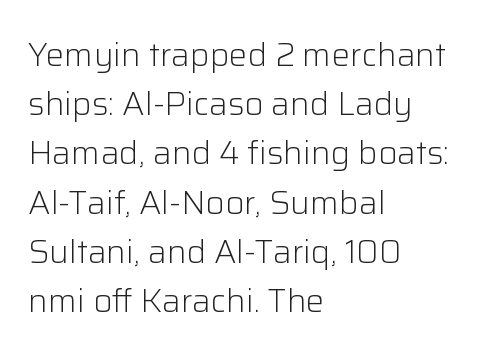
Q: Is the text bold? A: No.
Q: Is the text italic (slanted)? A: No, it is upright.
Q: Is the typeface a serif or a sans-serif typeface? A: Sans-serif.
Q: Is the text underlined? A: No.
Q: How is the paragraph aligned? A: Left-aligned.
Q: Is the spacing between letters normal or unusually wide? A: Normal.
Q: Is the spacing between lines tight, normal or loose? A: Normal.
Q: Width (condensed, normal, or wide)? A: Normal.
Q: Stroke contrast? A: Low.
Q: x-height? A: Medium.
Q: Monospaced? A: No.
